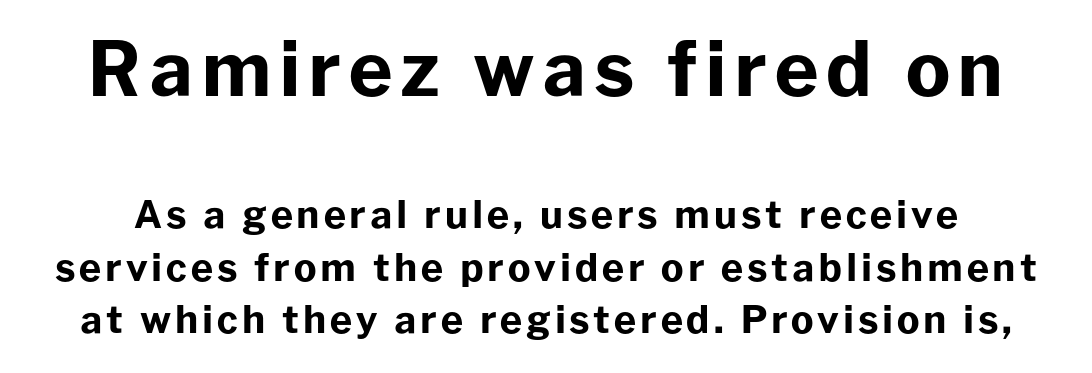
{"serif": "no", "italic": "no", "bold": "yes", "weight": "bold", "width": "normal", "stroke_contrast": "low", "x_height": "medium", "monospaced": "no", "underline": "no", "line_spacing": "normal", "line_spacing_ratio": 1.38, "larger_block": "first", "size_ratio": 1.97, "glyph_px": 75}
